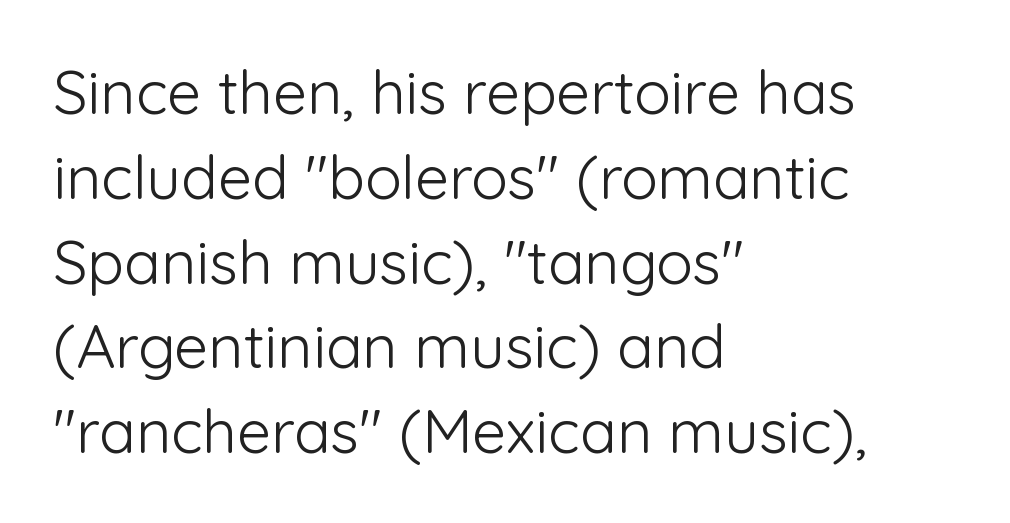
When letters stand straight like this, we call the style roman or upright. The foot of each line stays bare and open. Whoever set this chose a conventional vertical rhythm. No feet cap the strokes, marking this as sans-serif type. The letters advance in unequal steps, a hallmark of proportional type. A typesetter would call this zero additional tracking.
